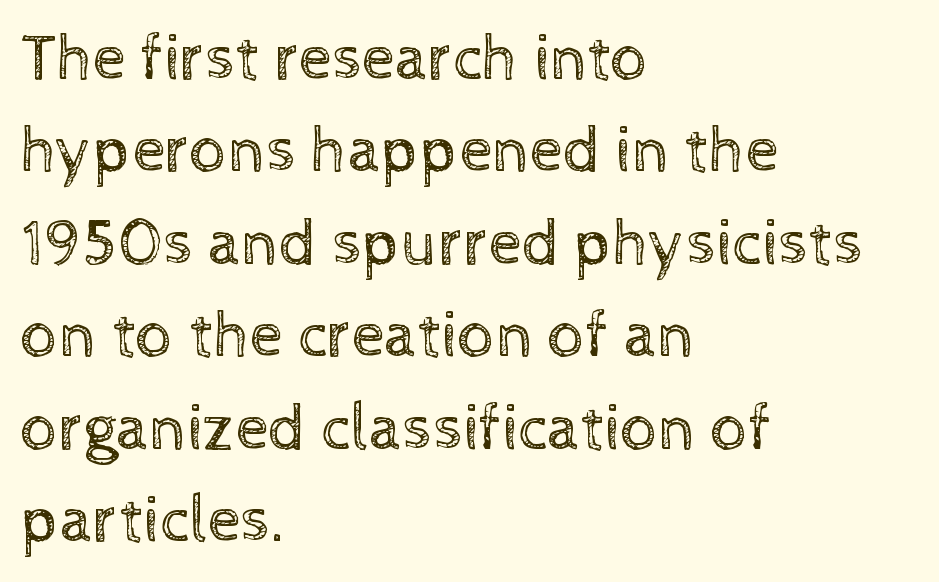
Compared with typical paragraphs, the rows here are spaced about the same. Does extra space separate the letters? No, they use regular spacing. Quick note: not italic, upright. Weight: in the light-to-regular range.
